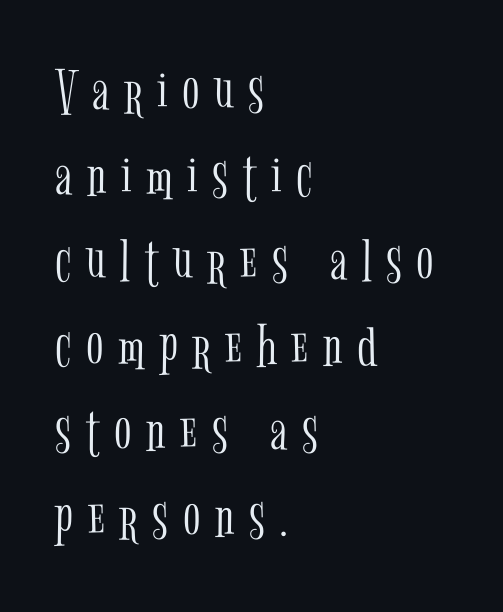
The image shows 64 px light, condensed serif type, upright; set left-aligned, normal line spacing (1.33x), unusually wide letter spacing (+0.23 em), not underlined; low stroke contrast and a medium x-height.
